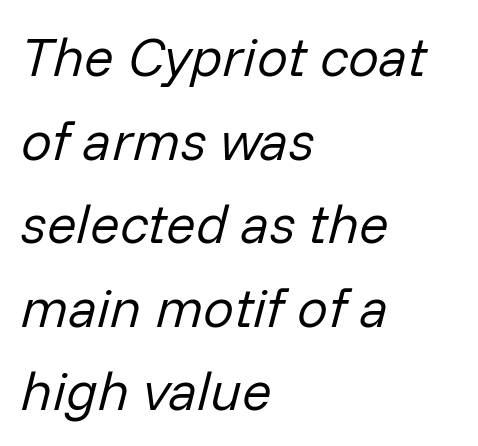
The image shows 55 px regular-weight type, italic (leaning right); set left-aligned, normal line spacing (1.52x), normal letter spacing, not underlined; low stroke contrast and a medium x-height.
